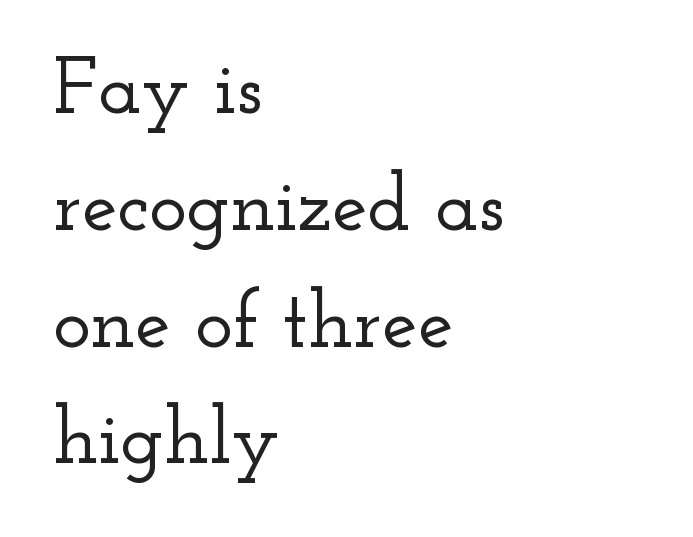
Designer's note — italics off, roman on. Between one letter and the next there's only the usual sliver of space. Which margin do the lines hug? The left one — the right edge is uneven. The rendering uses natural spacing where letterforms have individual widths.
